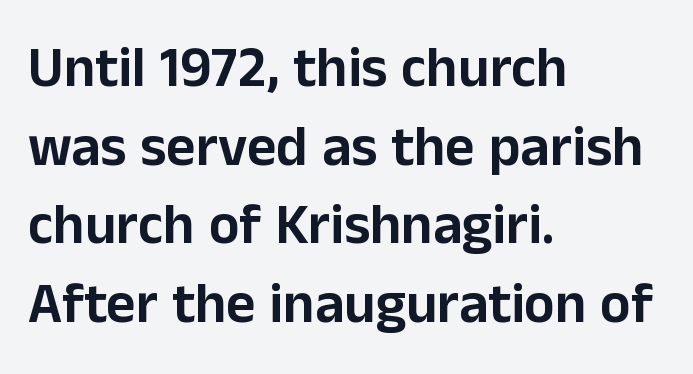
{"serif": "no", "italic": "no", "width": "normal", "stroke_contrast": "low", "x_height": "medium", "monospaced": "no", "underline": "no", "align": "left", "line_spacing": "normal", "line_spacing_ratio": 1.38, "letter_spacing": "normal", "letter_spacing_em": 0.0, "glyph_px": 57}
